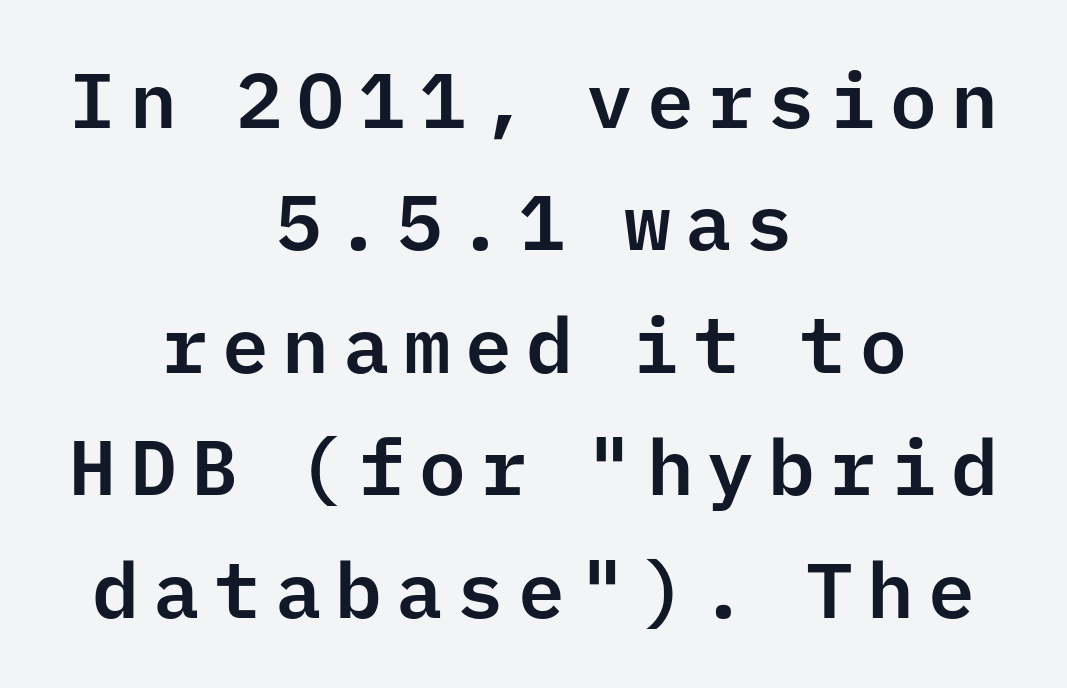
{"serif": "no", "italic": "no", "width": "normal", "stroke_contrast": "low", "x_height": "medium", "monospaced": "yes", "underline": "no", "align": "center", "line_spacing": "normal", "line_spacing_ratio": 1.57, "glyph_px": 78}
